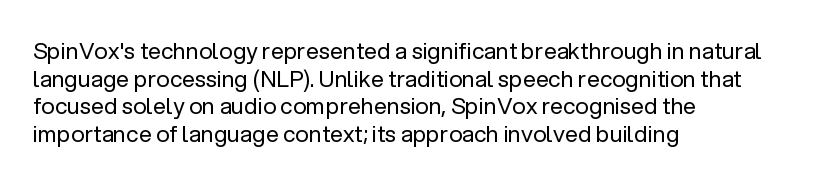
Unlike italic type, these characters show no tilt at all. The string is rendered with underlining switched off. The lines are quadded left. Tracking here is standard; glyphs follow each other at the usual distance. The letters look calm and open, with moderate or lighter stems.
